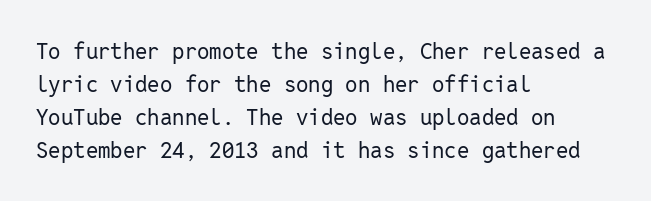
{"italic": "no", "bold": "no", "underline": "no", "align": "left", "line_spacing": "normal", "line_spacing_ratio": 1.5, "letter_spacing": "normal", "letter_spacing_em": 0.0, "glyph_px": 22}
